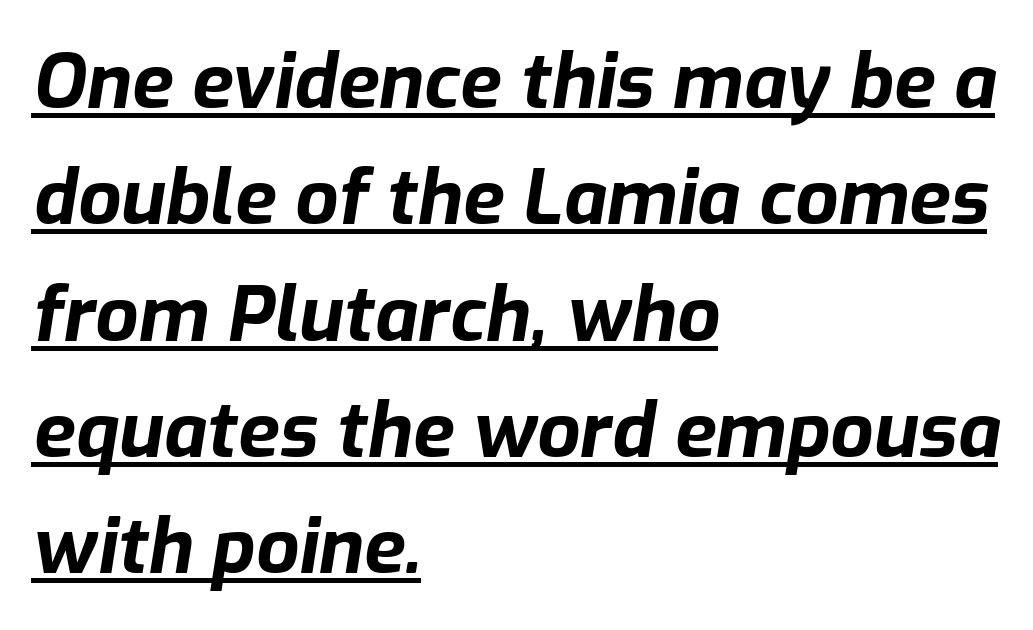
Q: Is the text bold? A: Yes.
Q: Is the text italic (slanted)? A: Yes, it leans right by about 9 degrees.
Q: Is the text underlined? A: Yes.
Q: How is the paragraph aligned? A: Left-aligned.
Q: Is the spacing between letters normal or unusually wide? A: Normal.
Q: Is the spacing between lines tight, normal or loose? A: Normal.
Q: Width (condensed, normal, or wide)? A: Normal.
Q: Stroke contrast? A: Low.
Q: x-height? A: Medium.
Q: Monospaced? A: No.
